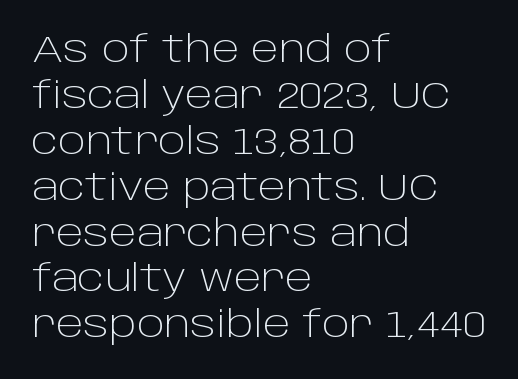
Q: Is the text bold? A: No.
Q: Is the text italic (slanted)? A: No, it is upright.
Q: Is the typeface a serif or a sans-serif typeface? A: Sans-serif.
Q: Is the text underlined? A: No.
Q: How is the paragraph aligned? A: Left-aligned.
Q: Is the spacing between letters normal or unusually wide? A: Normal.
Q: Width (condensed, normal, or wide)? A: Normal.
Q: Stroke contrast? A: Low.
Q: x-height? A: Large.
Q: Monospaced? A: No.
